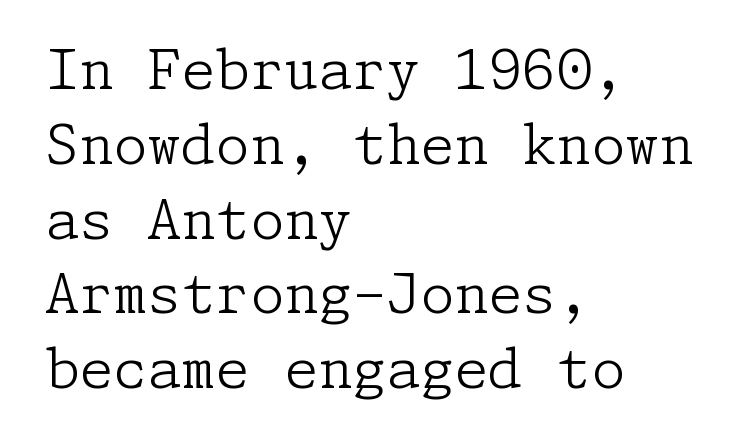
The image shows 55 px light serif type, upright; set left-aligned, normal line spacing (1.36x), normal letter spacing, not underlined; low stroke contrast and a medium x-height.
